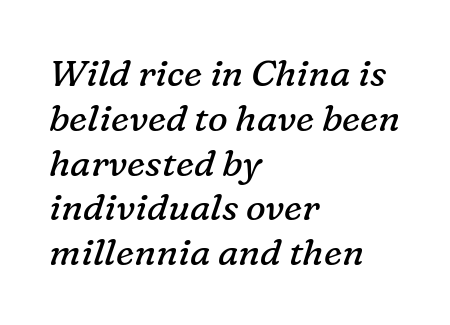
Q: Is the text bold? A: No.
Q: Is the text italic (slanted)? A: Yes, it leans right by about 16 degrees.
Q: Is the typeface a serif or a sans-serif typeface? A: Serif.
Q: Is the text underlined? A: No.
Q: How is the paragraph aligned? A: Left-aligned.
Q: Is the spacing between letters normal or unusually wide? A: Normal.
Q: Width (condensed, normal, or wide)? A: Normal.
Q: Stroke contrast? A: Low.
Q: x-height? A: Medium.
Q: Monospaced? A: No.
